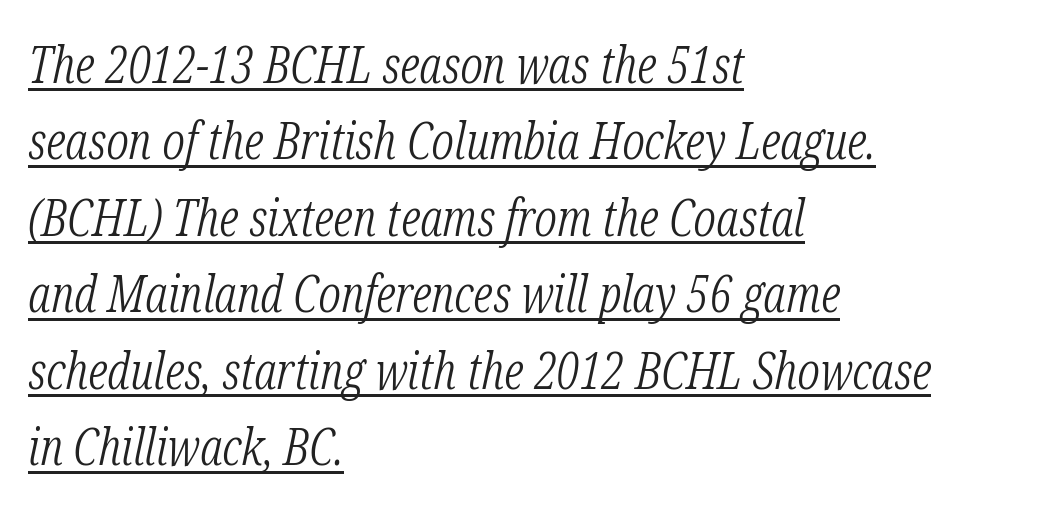
Q: Is the text bold? A: No.
Q: Is the text italic (slanted)? A: Yes, it leans right by about 12 degrees.
Q: Is the typeface a serif or a sans-serif typeface? A: Serif.
Q: Is the text underlined? A: Yes.
Q: How is the paragraph aligned? A: Left-aligned.
Q: Is the spacing between letters normal or unusually wide? A: Normal.
Q: Is the spacing between lines tight, normal or loose? A: Normal.
Q: Width (condensed, normal, or wide)? A: Condensed.
Q: Stroke contrast? A: Low.
Q: x-height? A: Medium.
Q: Monospaced? A: No.
